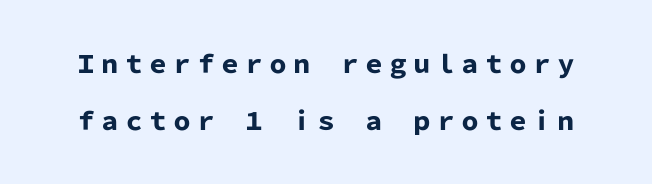
The image shows 24 px bold type, upright; set loose line spacing (2.36x), normal letter spacing, not underlined.
